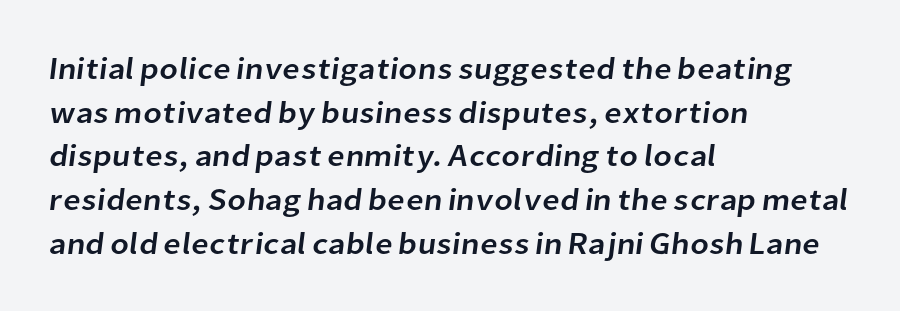
Compared with a centered layout, this one pins lines to the left instead. The leading is moderate, giving the passage an even texture. Examine the stroke ends and you'll find no serifs. The rendering uses natural spacing where letterforms have individual widths.
